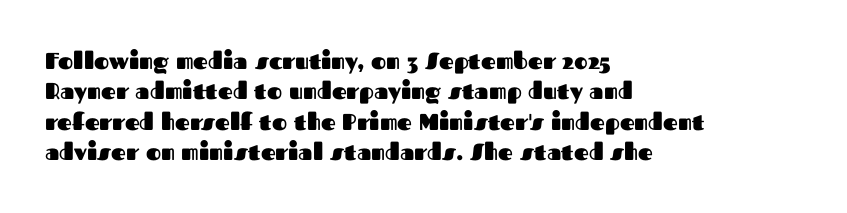
Each word holds together tightly as a unit, with standard inter-letter gaps. Typeset ragged right — the left edge is the straight one. Has an underline been added? It has not. The passage shown stacks its lines at a standard gap. A typesetter would mark this as roman, not italic. The passage shown is emphatically bold.
